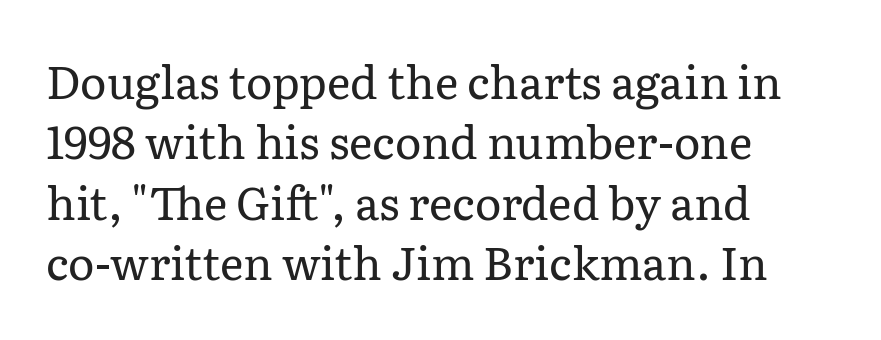
Q: Is the text bold? A: No.
Q: Is the text italic (slanted)? A: No, it is upright.
Q: Is the typeface a serif or a sans-serif typeface? A: Serif.
Q: Is the text underlined? A: No.
Q: How is the paragraph aligned? A: Left-aligned.
Q: Is the spacing between letters normal or unusually wide? A: Normal.
Q: Is the spacing between lines tight, normal or loose? A: Normal.
Q: Width (condensed, normal, or wide)? A: Normal.
Q: Stroke contrast? A: Low.
Q: x-height? A: Medium.
Q: Monospaced? A: No.
